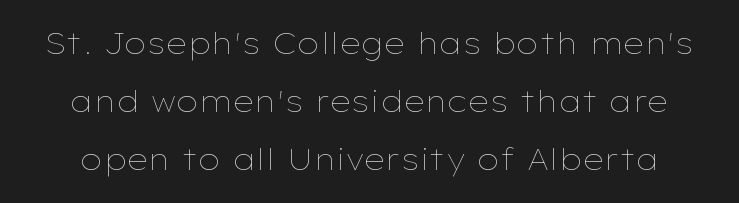
{"italic": "no", "bold": "no", "weight": "thin", "width": "wide", "stroke_contrast": "low", "x_height": "medium", "monospaced": "no", "underline": "no", "line_spacing": "loose", "line_spacing_ratio": 2.0, "letter_spacing": "normal", "letter_spacing_em": 0.0, "glyph_px": 29}
